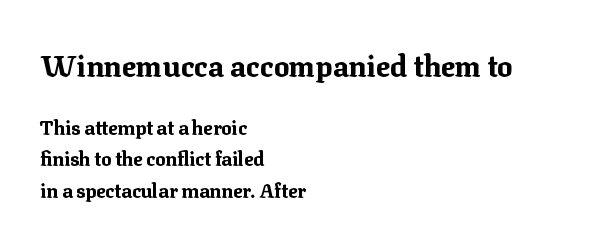
The image shows 29 px bold serif type, upright; set left-aligned, normal line spacing (1.65x), normal letter spacing, not underlined; the first (top) block is 1.53x larger; medium stroke contrast and a medium x-height.
